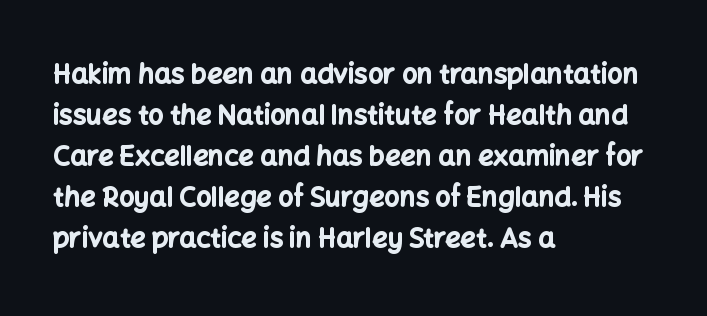
The image shows 27 px bold type, upright; set left-aligned, normal line spacing (1.52x), normal letter spacing, not underlined.
